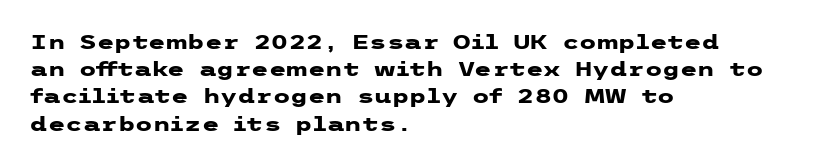
Vertical strokes here are truly vertical. Line spacing here is normal. The rendering anchors every line to the left-hand side. Short note: letters normally spaced. Has an underline been added? It has not. The sample has been set heavy, in full bold.
